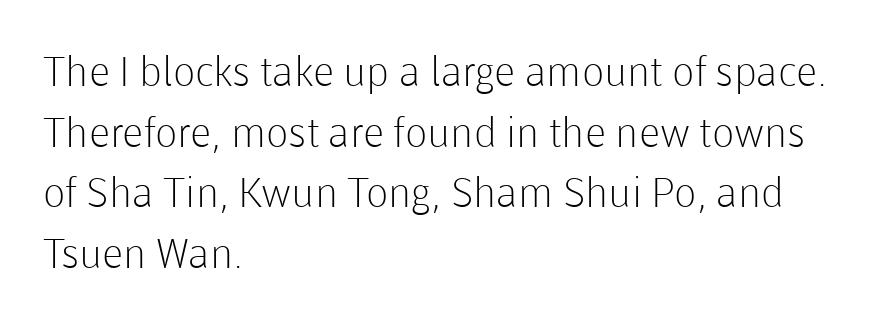
{"serif": "no", "italic": "no", "bold": "no", "weight": "light", "width": "normal", "stroke_contrast": "low", "x_height": "medium", "monospaced": "no", "underline": "no", "align": "left", "line_spacing": "normal", "line_spacing_ratio": 1.48, "letter_spacing": "normal", "letter_spacing_em": 0.0, "glyph_px": 41}
